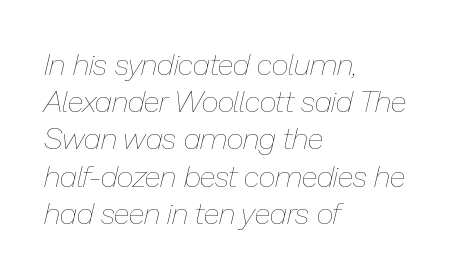
{"italic": "yes", "lean": "right", "slant_degrees": 13, "bold": "no", "weight": "thin", "width": "normal", "stroke_contrast": "low", "x_height": "medium", "monospaced": "no", "underline": "no", "align": "left", "line_spacing_ratio": 1.24, "letter_spacing": "normal", "letter_spacing_em": 0.0, "glyph_px": 30}
